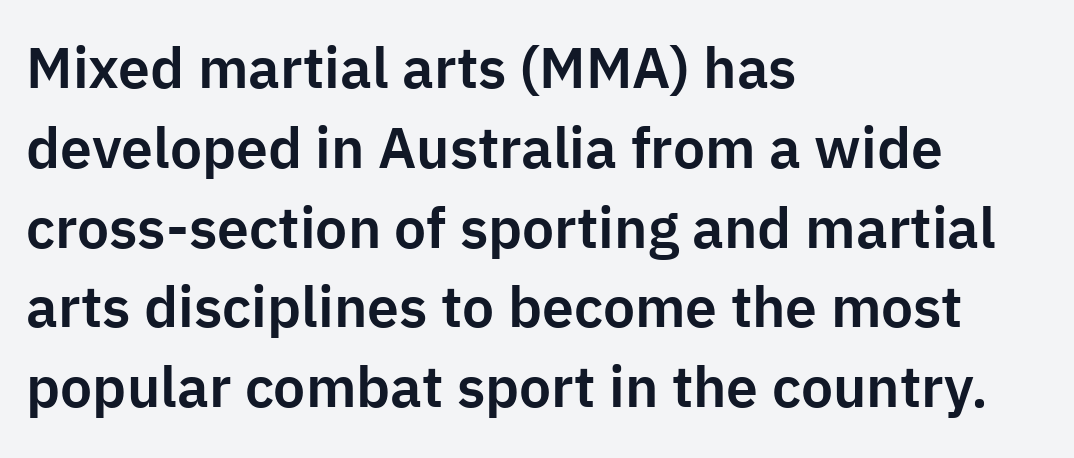
The image shows 57 px sans-serif type, upright; set left-aligned, normal line spacing (1.4x), normal letter spacing, not underlined; low stroke contrast and a medium x-height.
